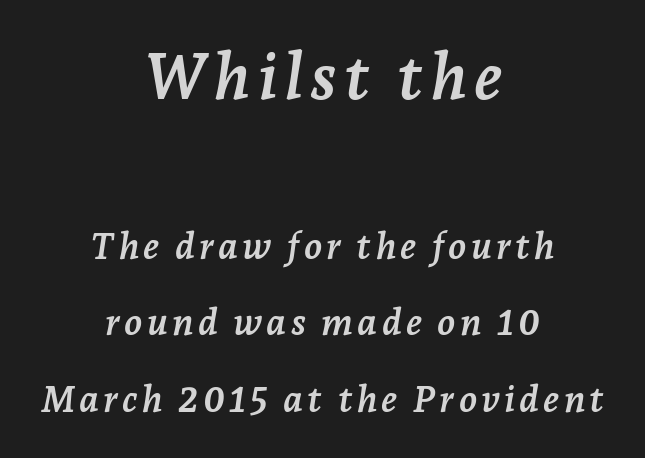
The image shows 65 px semibold serif type, italic (leaning right); set centered, loose line spacing (2.07x), not underlined; the first (top) block is 1.76x larger; low stroke contrast and a medium x-height.
